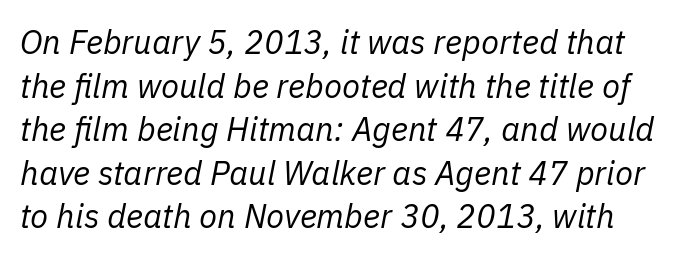
Q: Is the text bold? A: No.
Q: Is the text italic (slanted)? A: Yes, it leans right by about 11 degrees.
Q: Is the text underlined? A: No.
Q: Is the spacing between letters normal or unusually wide? A: Normal.
Q: Is the spacing between lines tight, normal or loose? A: Normal.
Q: Width (condensed, normal, or wide)? A: Normal.
Q: Stroke contrast? A: Low.
Q: x-height? A: Medium.
Q: Monospaced? A: No.
